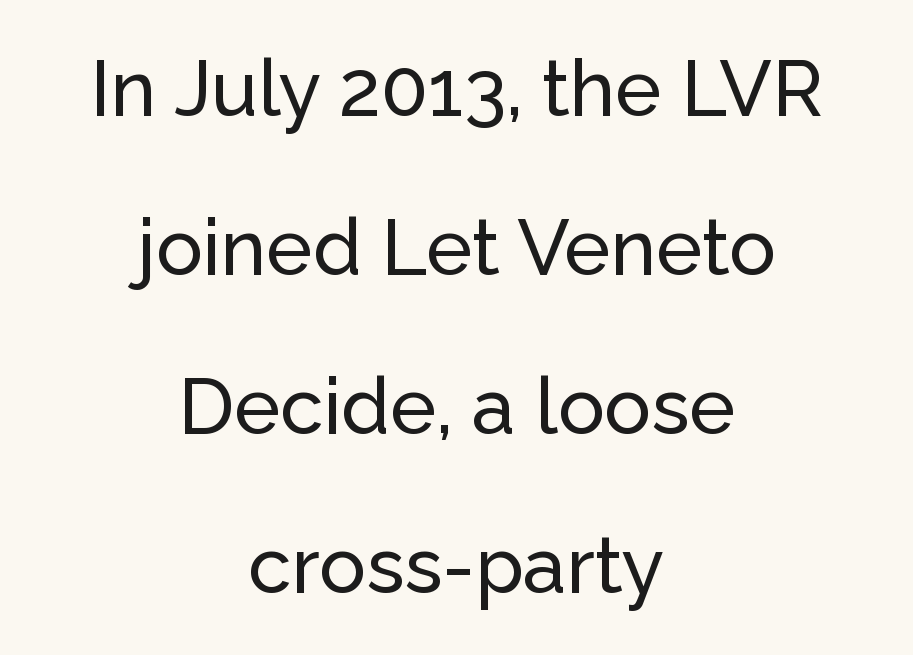
{"serif": "no", "italic": "no", "width": "normal", "stroke_contrast": "low", "x_height": "medium", "monospaced": "no", "underline": "no", "align": "center", "line_spacing": "loose", "line_spacing_ratio": 2.04, "letter_spacing": "normal", "letter_spacing_em": 0.0, "glyph_px": 78}
